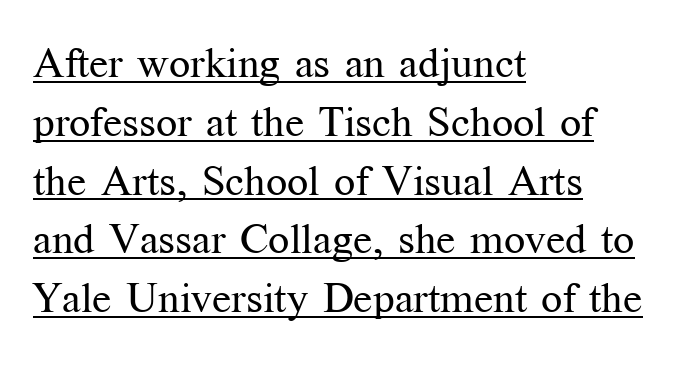
{"serif": "yes", "italic": "no", "bold": "no", "weight": "regular", "width": "normal", "stroke_contrast": "medium", "x_height": "medium", "monospaced": "no", "underline": "yes", "align": "left", "line_spacing": "normal", "line_spacing_ratio": 1.4, "letter_spacing": "normal", "letter_spacing_em": 0.0, "glyph_px": 42}
